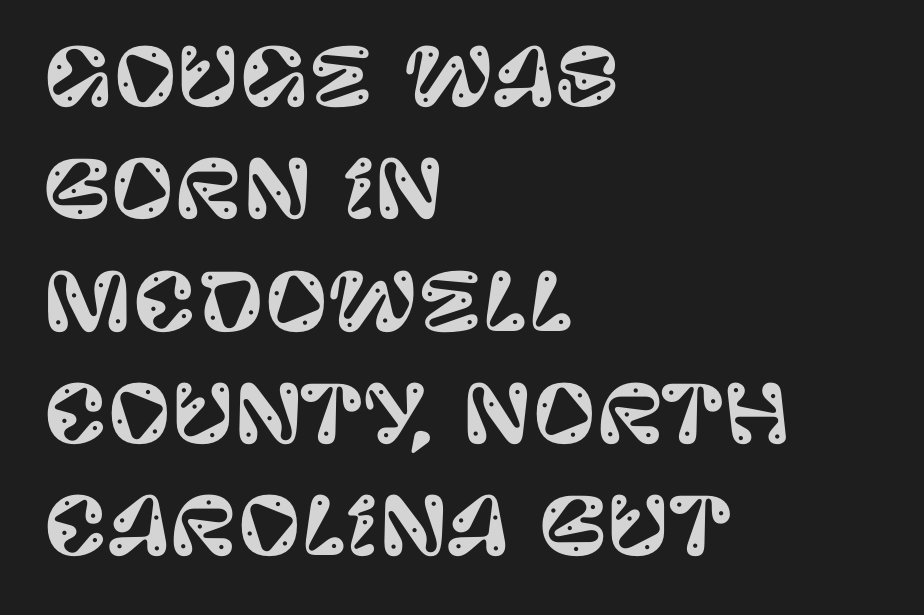
The image shows 78 px sans-serif type; set left-aligned, normal line spacing (1.44x), normal letter spacing, not underlined; low stroke contrast and a large x-height.
